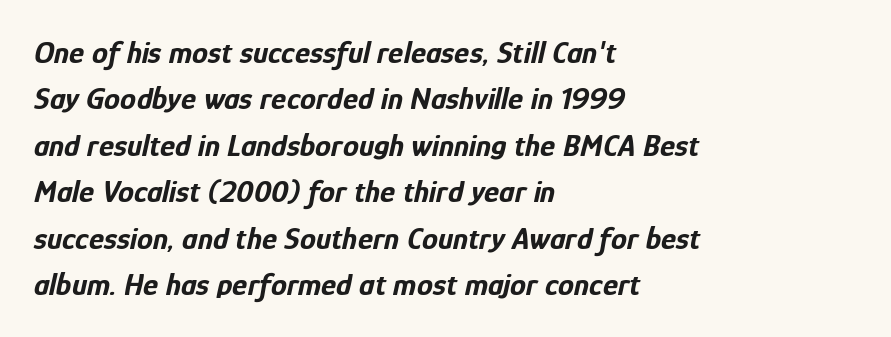
Bare-footed words on every line. Each letter keeps its own natural width here, so spacing adapts to shape. Weight check: bold — yes, fully. How are the letters spaced? Ordinarily, with no added tracking. A student would call this left alignment; a typographer would say flush left, rag right.
